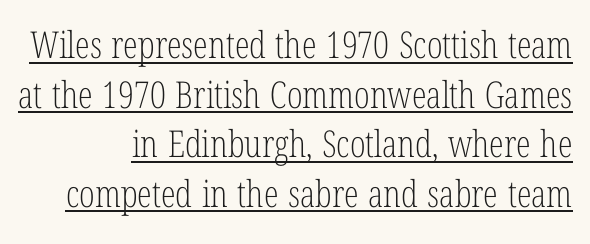
The image shows 37 px light, condensed serif type, upright; set right-aligned, normal line spacing (1.34x), normal letter spacing, underlined; low stroke contrast and a medium x-height.
